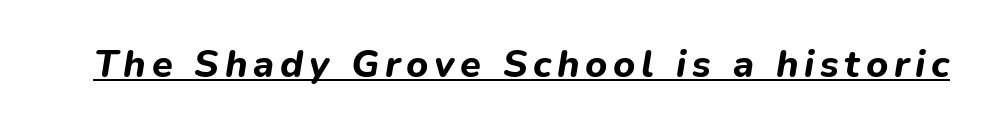
{"italic": "yes", "lean": "right", "slant_degrees": 9, "bold": "yes", "weight": "bold", "width": "normal", "stroke_contrast": "low", "x_height": "medium", "monospaced": "no", "underline": "yes", "glyph_px": 38}
